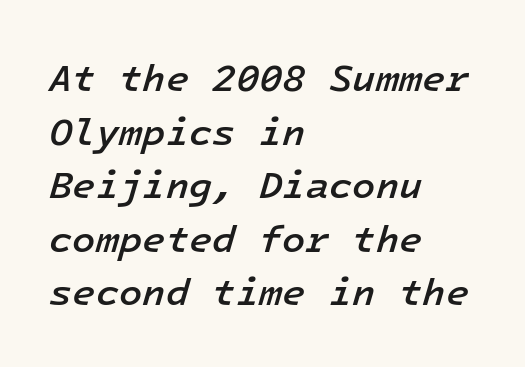
The font is running at a semibold setting, under full bold. Caption: multi-line text, flush left, ragged right. Characters are canted at an angle relative to the baseline's perpendicular. Does extra space separate the letters? No, they use regular spacing. Decoration check: the copy has no underline.
